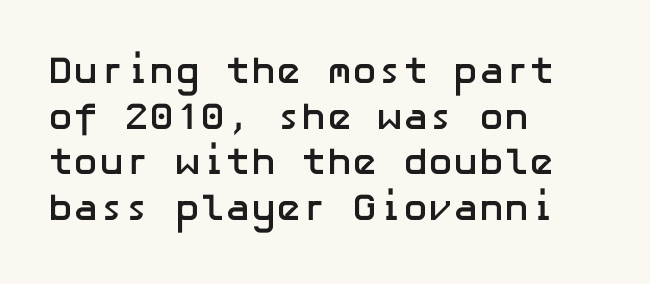
The image shows 38 px semibold sans-serif type, upright; set left-aligned, line spacing 1.2x, normal letter spacing, not underlined; low stroke contrast and a medium x-height.
